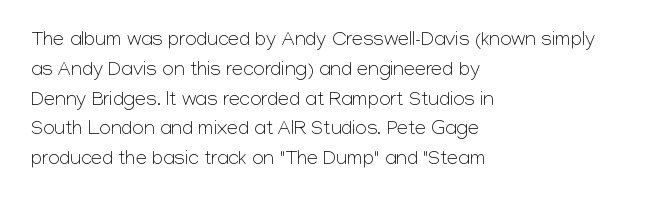
Q: Is the text bold? A: No.
Q: Is the text italic (slanted)? A: No, it is upright.
Q: Is the text underlined? A: No.
Q: How is the paragraph aligned? A: Left-aligned.
Q: Is the spacing between letters normal or unusually wide? A: Normal.
Q: Is the spacing between lines tight, normal or loose? A: Normal.
